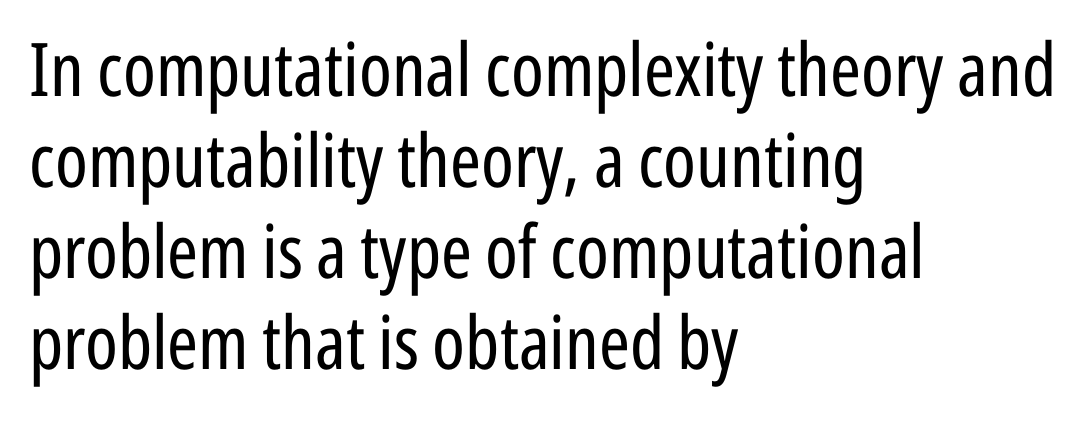
The tracking reads as untouched default to a designer's eye. The lettering holds an erect, upright posture throughout. Serifs: no, the terminals of the letterforms are clean. Layout note: lines flush left. Bare-footed words on every line. Nothing heavy about these letters — not bold at all.
